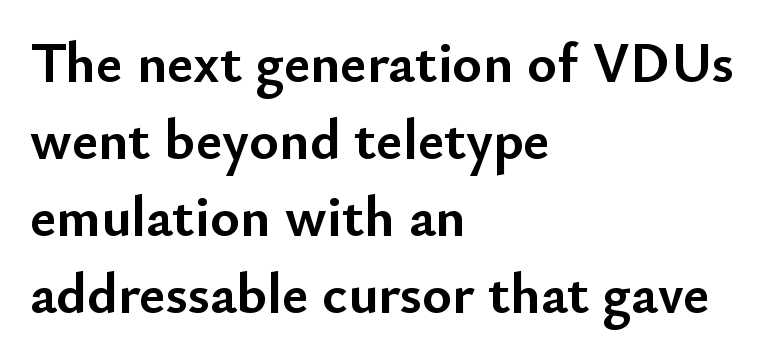
Q: Is the text bold? A: Yes.
Q: Is the text italic (slanted)? A: No, it is upright.
Q: Is the typeface a serif or a sans-serif typeface? A: Sans-serif.
Q: Is the text underlined? A: No.
Q: How is the paragraph aligned? A: Left-aligned.
Q: Is the spacing between letters normal or unusually wide? A: Normal.
Q: Is the spacing between lines tight, normal or loose? A: Normal.
Q: Width (condensed, normal, or wide)? A: Normal.
Q: Stroke contrast? A: Low.
Q: x-height? A: Small.
Q: Monospaced? A: No.
